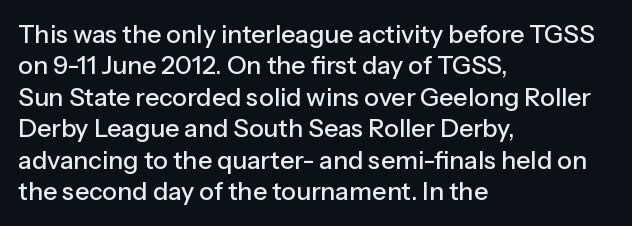
{"italic": "no", "underline": "no", "align": "left", "line_spacing": "normal", "line_spacing_ratio": 1.26, "letter_spacing": "normal", "letter_spacing_em": 0.0, "glyph_px": 25}
